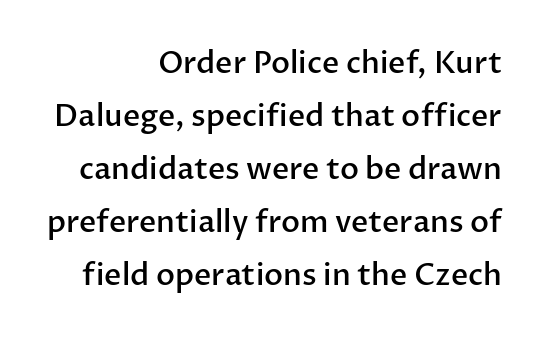
The letters carry no serifs — their stems end cleanly without finishing strokes. Summary of weight: moderately heavy, a semibold. Visually the block forms a straight wall on the right and a jagged coastline on the left. The passage shown is not underscored anywhere. The specimen reads as upright at a glance. There is no visible air inserted between adjacent glyphs.
